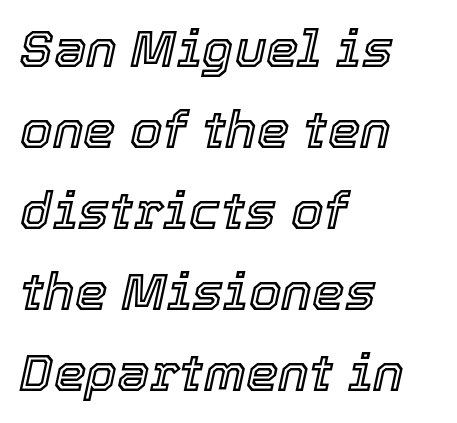
{"italic": "yes", "lean": "right", "slant_degrees": 12, "width": "normal", "x_height": "medium", "monospaced": "no", "underline": "no", "align": "left", "line_spacing": "normal", "line_spacing_ratio": 1.56, "letter_spacing": "normal", "letter_spacing_em": 0.0, "glyph_px": 52}
